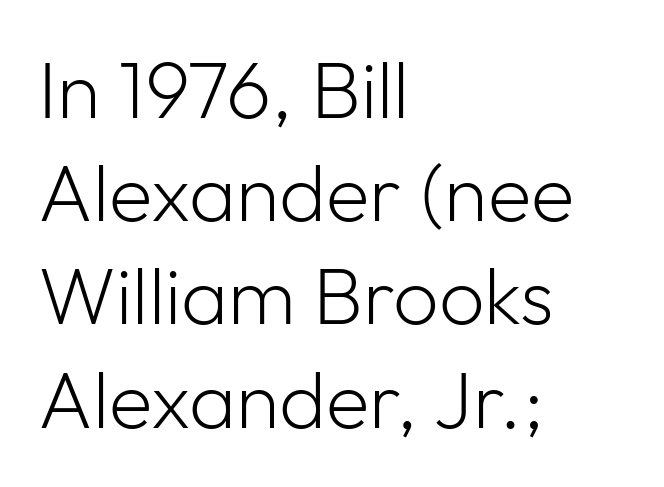
Only glyphs here, with clear space below each row. In terms of letterform style, serifs are entirely absent. Notice how descenders clear the ascenders below comfortably — that's standard leading. These lines keep a tight, regular rhythm from letter to letter. The typography opts for an upright posture over an oblique one. Heaviness? Minimal to ordinary, like unemphasized prose.
